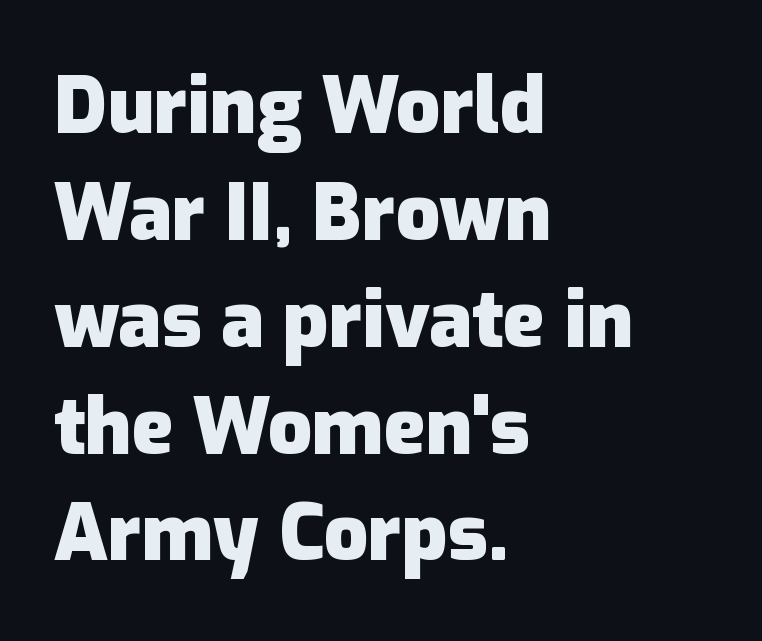
Q: Is the text bold? A: Yes.
Q: Is the text italic (slanted)? A: No, it is upright.
Q: Is the typeface a serif or a sans-serif typeface? A: Sans-serif.
Q: Is the text underlined? A: No.
Q: How is the paragraph aligned? A: Left-aligned.
Q: Is the spacing between letters normal or unusually wide? A: Normal.
Q: Is the spacing between lines tight, normal or loose? A: Normal.
Q: Width (condensed, normal, or wide)? A: Normal.
Q: Stroke contrast? A: Low.
Q: x-height? A: Medium.
Q: Monospaced? A: No.
